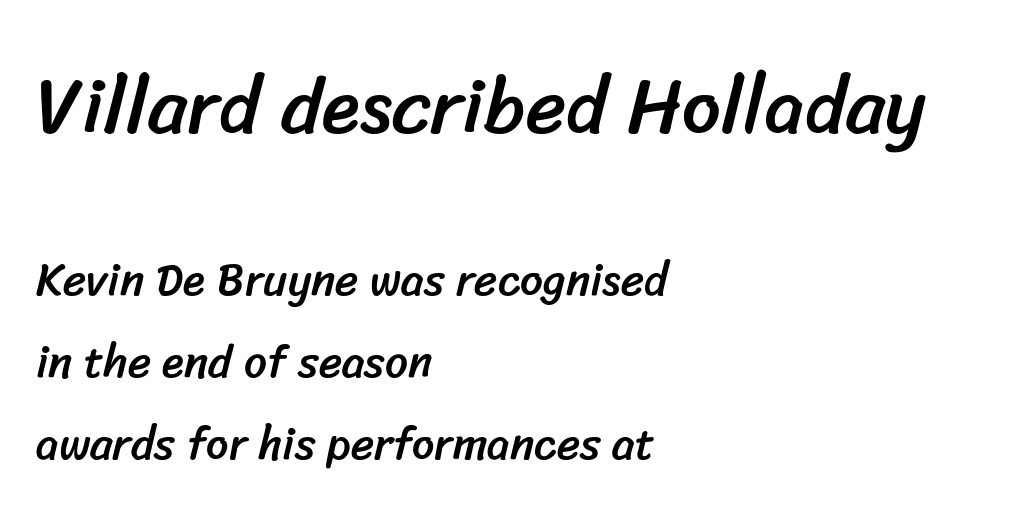
You get the large type first, then a drop to smaller type. The space directly below the letters is spotless. Note the varied advance widths — an 'i' is clearly narrower than an 'm'. Casual observation: everything's shoved over to the left. Serifs: no, the terminals of the letterforms are clean.
